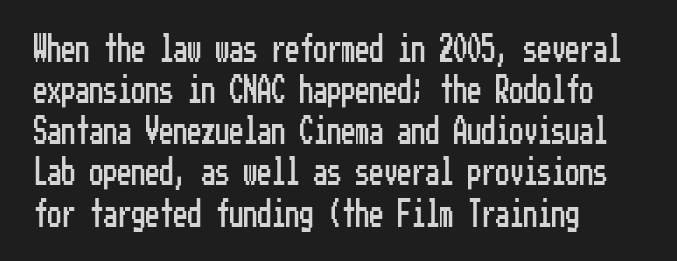
{"serif": "no", "italic": "no", "width": "condensed", "stroke_contrast": "low", "x_height": "medium", "underline": "no", "align": "left", "line_spacing": "normal", "line_spacing_ratio": 1.47, "letter_spacing": "normal", "letter_spacing_em": 0.0, "glyph_px": 28}
